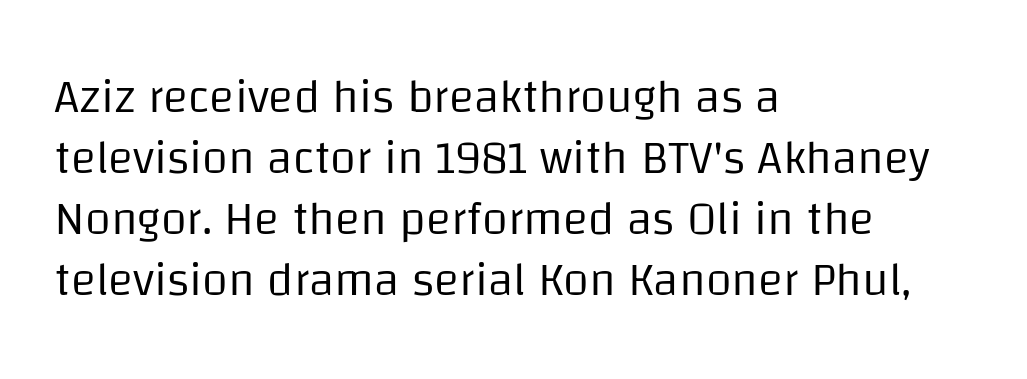
Q: Is the text bold? A: No.
Q: Is the text italic (slanted)? A: No, it is upright.
Q: Is the typeface a serif or a sans-serif typeface? A: Sans-serif.
Q: Is the text underlined? A: No.
Q: How is the paragraph aligned? A: Left-aligned.
Q: Is the spacing between letters normal or unusually wide? A: Normal.
Q: Is the spacing between lines tight, normal or loose? A: Normal.
Q: Width (condensed, normal, or wide)? A: Normal.
Q: Stroke contrast? A: Low.
Q: x-height? A: Large.
Q: Monospaced? A: No.
